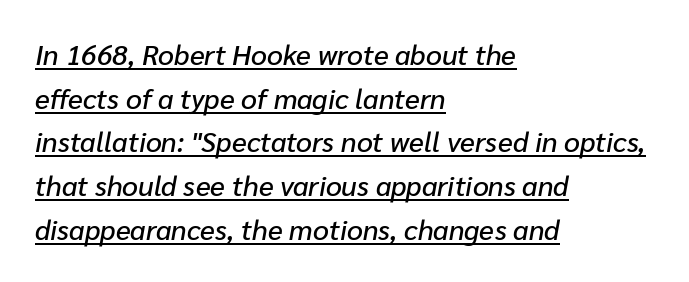
The image shows 28 px text type, italic (leaning right); set left-aligned, normal line spacing (1.56x), normal letter spacing, underlined; low stroke contrast and a medium x-height.
